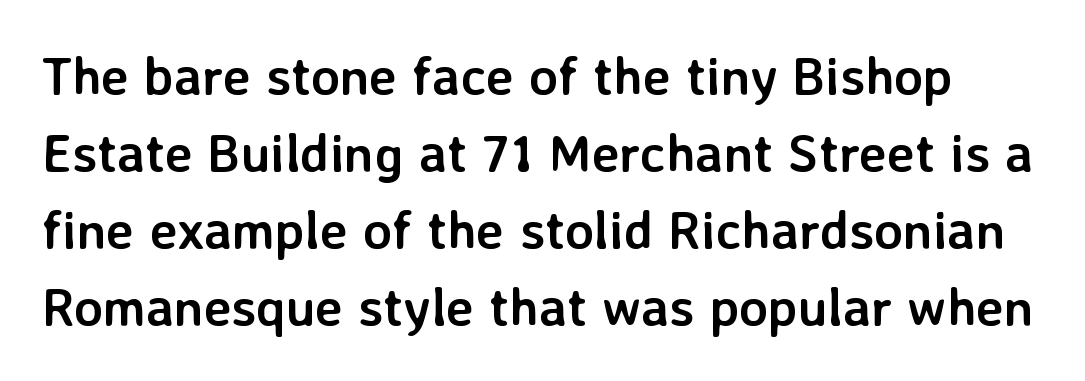
The image shows 53 px semibold sans-serif type, upright; set normal line spacing (1.45x), normal letter spacing, not underlined; low stroke contrast and a medium x-height.
